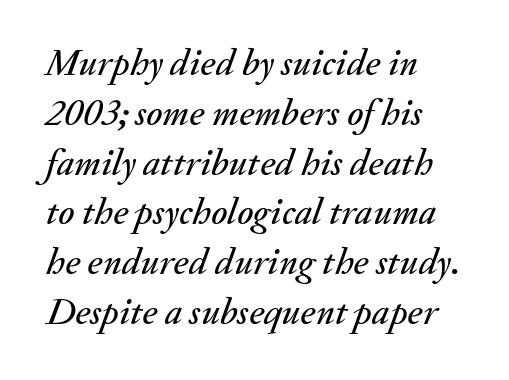
This rendering leaves character spacing at its baseline value. The passage shown stacks its lines at a standard gap. A student would call this left alignment; a typographer would say flush left, rag right. Here the designer chose a conventional face with non-uniform glyph widths. If you drew a line through each stem, it would be angled. Clear beneath every line of the passage.
